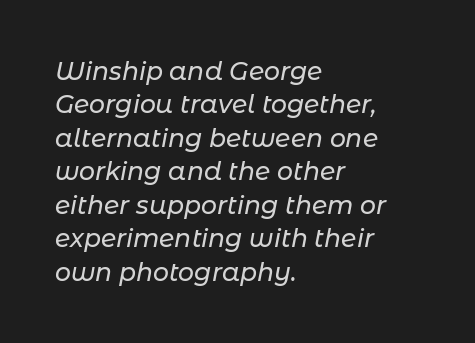
The image shows 25 px text type, italic (leaning right); set left-aligned, normal line spacing (1.34x), normal letter spacing, not underlined.
